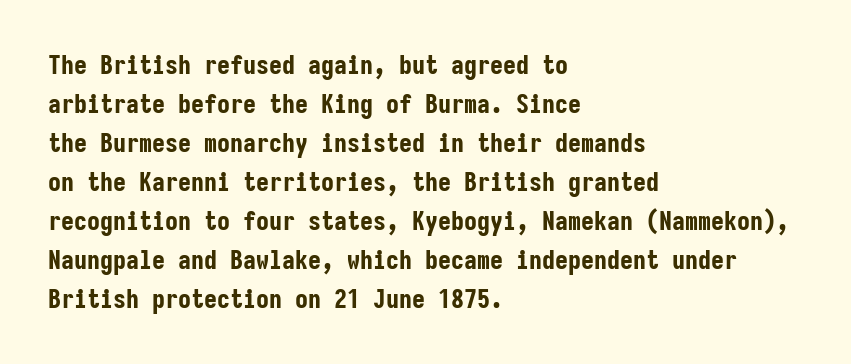
Successive baselines arrive at the customary interval. Nope, not italic — everything's standing straight. Stroke thickness is high; the sample reads as a true bold. Line starts are locked; line ends wander. Clear beneath every line of the passage. The line texture is even and compact thanks to regular tracking.
